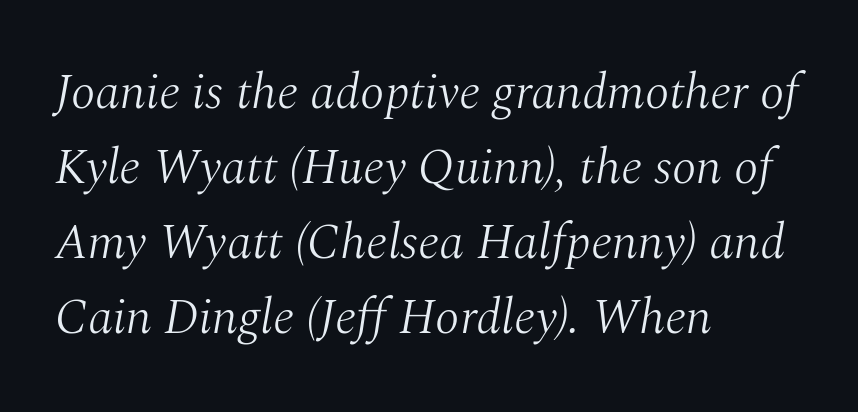
{"serif": "yes", "italic": "yes", "lean": "right", "slant_degrees": 10, "bold": "no", "weight": "light", "width": "normal", "stroke_contrast": "medium", "x_height": "medium", "monospaced": "no", "underline": "no", "align": "left", "line_spacing": "normal", "line_spacing_ratio": 1.5, "letter_spacing": "normal", "letter_spacing_em": 0.0, "glyph_px": 50}
